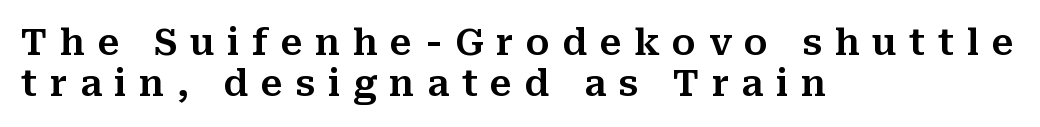
These lines have a slow, spaced-out rhythm from letter to letter. Line beginnings align vertically; line endings do not. This sample uses an upright cut, with every glyph sitting square on the baseline. The rendering uses natural spacing where letterforms have individual widths.
